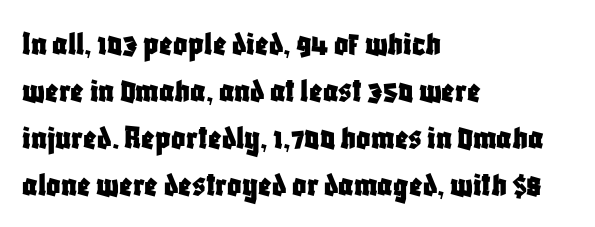
Quick note: underline off. Is there any slant? The stems are plumb. Caption: multi-line text, flush left, ragged right. Notice how descenders clear the ascenders below comfortably — that's standard leading.
